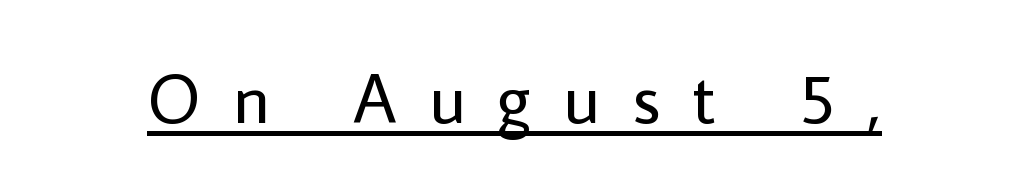
{"serif": "no", "italic": "no", "bold": "no", "weight": "regular", "width": "normal", "stroke_contrast": "low", "x_height": "medium", "monospaced": "no", "underline": "yes", "letter_spacing": "wide", "letter_spacing_em": 0.46, "glyph_px": 70}
